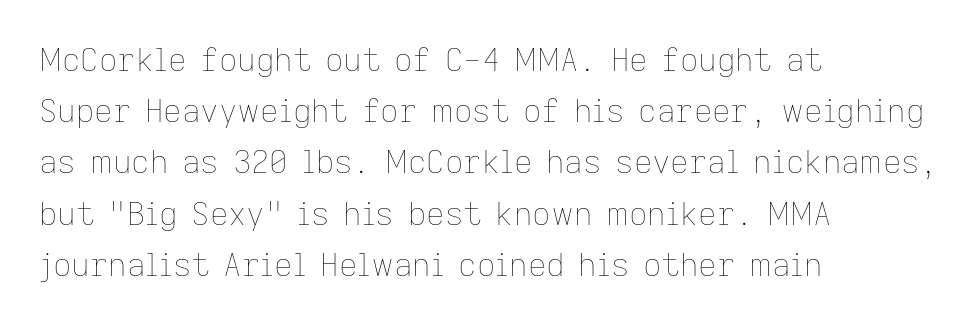
{"italic": "no", "bold": "no", "weight": "thin", "width": "normal", "stroke_contrast": "low", "x_height": "medium", "monospaced": "no", "underline": "no", "align": "left", "line_spacing": "normal", "line_spacing_ratio": 1.6, "letter_spacing": "normal", "letter_spacing_em": 0.0, "glyph_px": 32}
